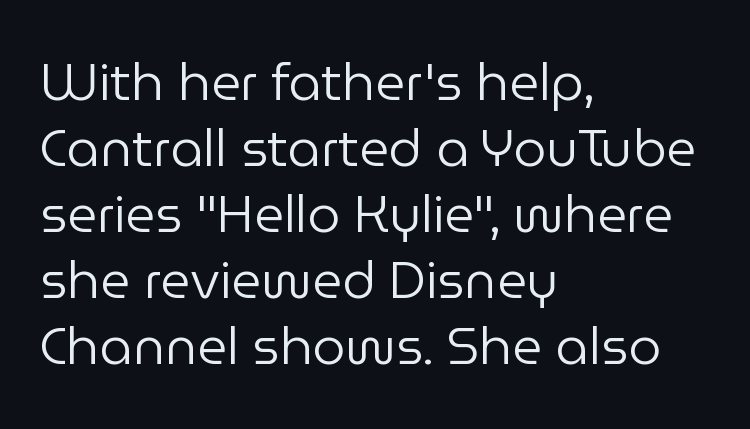
{"serif": "no", "italic": "no", "bold": "no", "weight": "regular", "width": "normal", "stroke_contrast": "low", "x_height": "medium", "monospaced": "no", "underline": "no", "align": "left", "line_spacing": "normal", "line_spacing_ratio": 1.27, "letter_spacing": "normal", "letter_spacing_em": 0.0, "glyph_px": 52}
